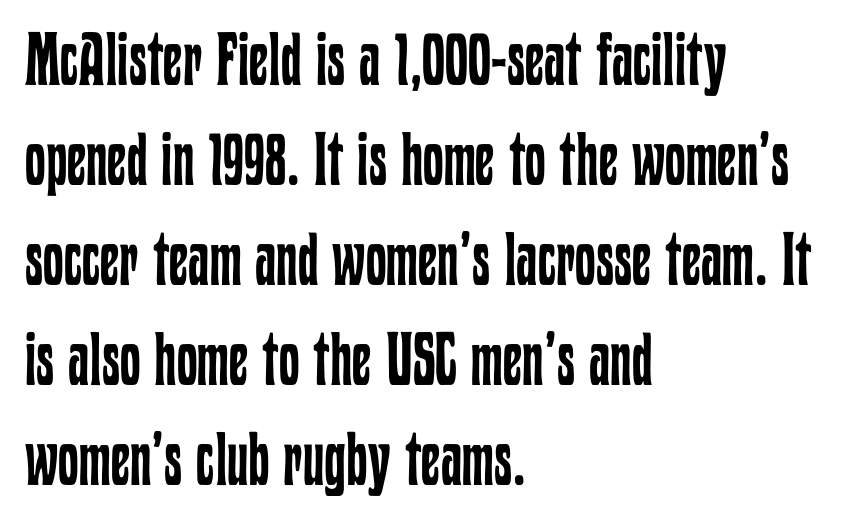
Q: Is the text bold? A: No.
Q: Is the text italic (slanted)? A: No, it is upright.
Q: Is the text underlined? A: No.
Q: How is the paragraph aligned? A: Left-aligned.
Q: Is the spacing between letters normal or unusually wide? A: Normal.
Q: Is the spacing between lines tight, normal or loose? A: Normal.
Q: Width (condensed, normal, or wide)? A: Condensed.
Q: Stroke contrast? A: Low.
Q: x-height? A: Medium.
Q: Monospaced? A: No.
